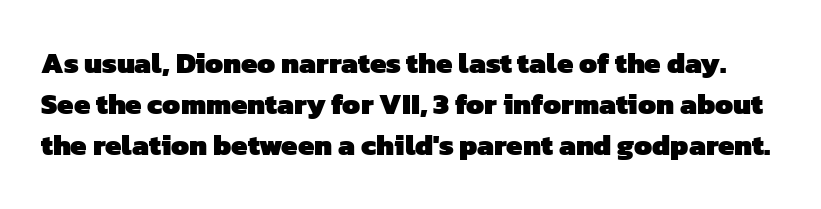
The passage shown is typed in a proportional face where columns would drift. The type family on display is of the sans-serif kind. Typesetter's note: full bold, strokes at maximum text heaviness. Successive baselines arrive at the customary interval. No word sits above an underline.
